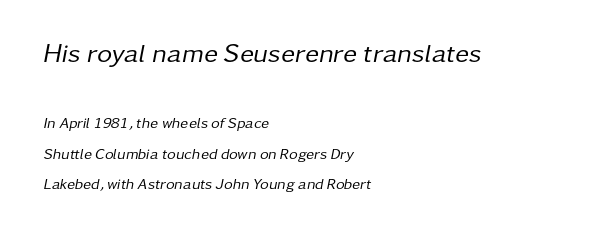
Q: Is the text bold? A: No.
Q: Is the text italic (slanted)? A: Yes, it leans right by about 11 degrees.
Q: Is the text underlined? A: No.
Q: How is the paragraph aligned? A: Left-aligned.
Q: Is the spacing between letters normal or unusually wide? A: Normal.
Q: Is the spacing between lines tight, normal or loose? A: Loose.
Q: Which block of text is set in a larger size, the first (top) or the second (bottom)? A: The first (top) one.
